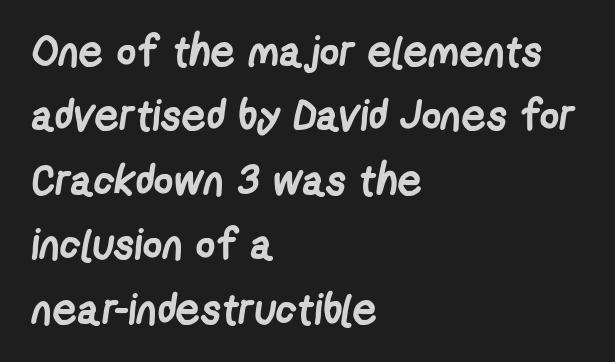
{"serif": "no", "bold": "yes", "weight": "semibold", "width": "condensed", "stroke_contrast": "low", "x_height": "medium", "monospaced": "no", "underline": "no", "align": "left", "line_spacing": "normal", "line_spacing_ratio": 1.5, "letter_spacing": "normal", "letter_spacing_em": 0.0, "glyph_px": 43}
